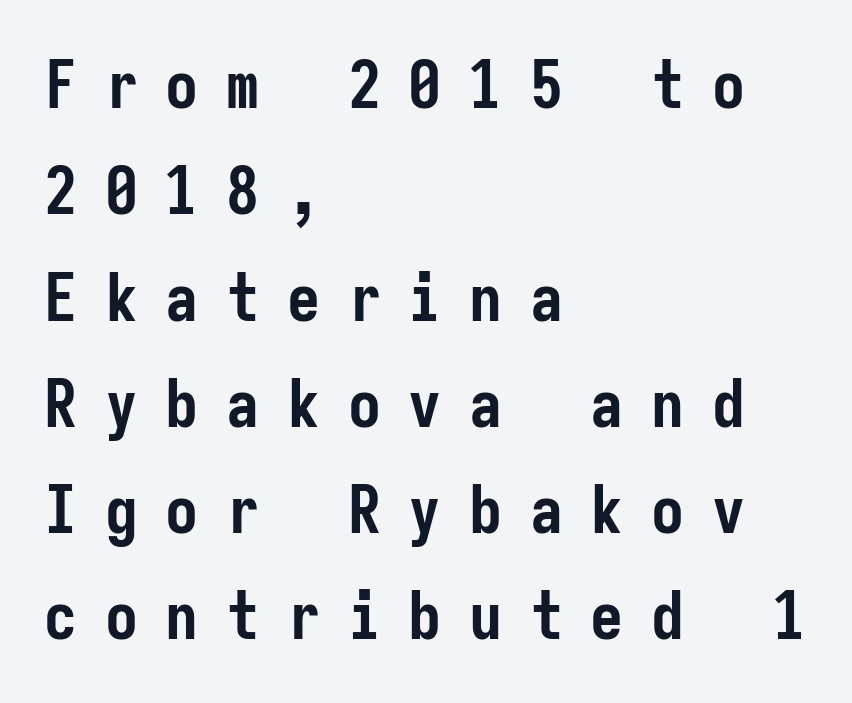
{"serif": "no", "italic": "no", "bold": "yes", "weight": "semibold", "width": "condensed", "stroke_contrast": "low", "x_height": "medium", "monospaced": "yes", "underline": "no", "align": "left", "line_spacing": "normal", "line_spacing_ratio": 1.61, "letter_spacing": "wide", "letter_spacing_em": 0.42, "glyph_px": 66}
